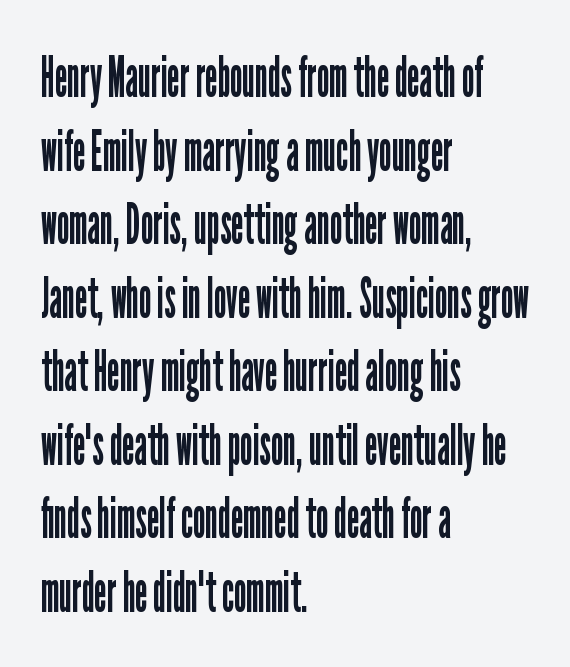
Q: Is the text bold? A: No.
Q: Is the text italic (slanted)? A: No, it is upright.
Q: Is the typeface a serif or a sans-serif typeface? A: Sans-serif.
Q: Is the text underlined? A: No.
Q: How is the paragraph aligned? A: Left-aligned.
Q: Is the spacing between letters normal or unusually wide? A: Normal.
Q: Is the spacing between lines tight, normal or loose? A: Normal.
Q: Width (condensed, normal, or wide)? A: Condensed.
Q: Stroke contrast? A: Low.
Q: x-height? A: Medium.
Q: Monospaced? A: No.
